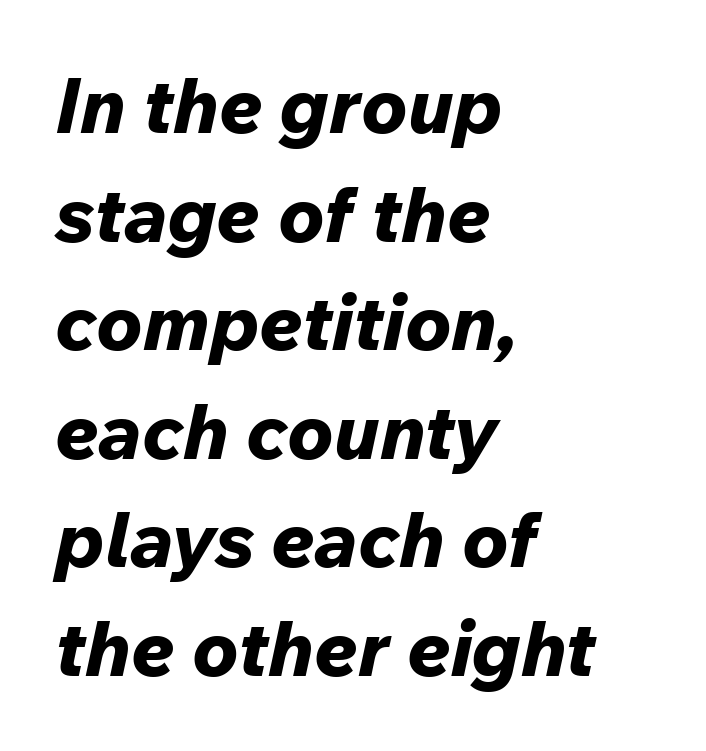
Tracking value appears to be zero — textbook default spacing. Students, observe: this is what conventionally led text looks like. Clear beneath every line of the passage. One-word summary of the alignment: left. The rendering applies a slant to the glyphs.
